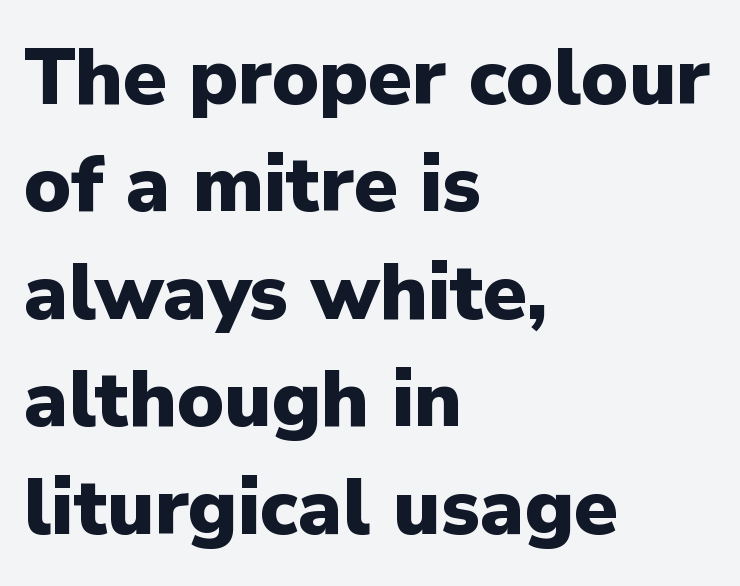
Q: Is the text bold? A: Yes.
Q: Is the text italic (slanted)? A: No, it is upright.
Q: Is the typeface a serif or a sans-serif typeface? A: Sans-serif.
Q: Is the text underlined? A: No.
Q: How is the paragraph aligned? A: Left-aligned.
Q: Is the spacing between letters normal or unusually wide? A: Normal.
Q: Is the spacing between lines tight, normal or loose? A: Normal.
Q: Width (condensed, normal, or wide)? A: Normal.
Q: Stroke contrast? A: Low.
Q: x-height? A: Medium.
Q: Monospaced? A: No.
